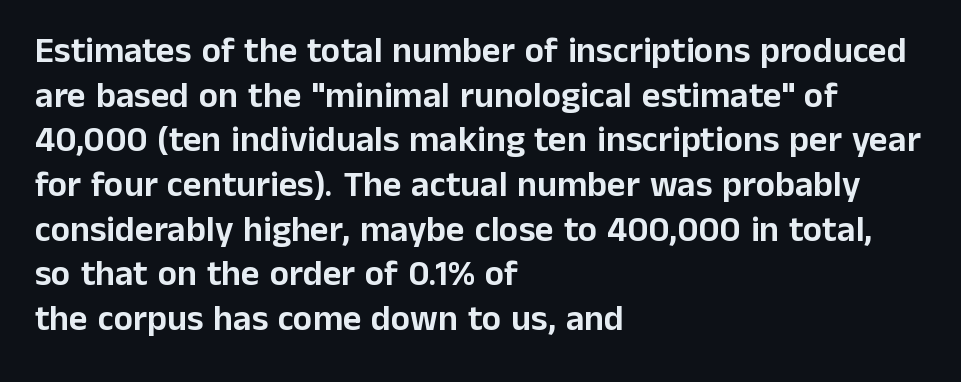
Q: Is the text italic (slanted)? A: No, it is upright.
Q: Is the typeface a serif or a sans-serif typeface? A: Sans-serif.
Q: Is the text underlined? A: No.
Q: How is the paragraph aligned? A: Left-aligned.
Q: Is the spacing between letters normal or unusually wide? A: Normal.
Q: Width (condensed, normal, or wide)? A: Normal.
Q: Stroke contrast? A: Low.
Q: x-height? A: Medium.
Q: Monospaced? A: No.
